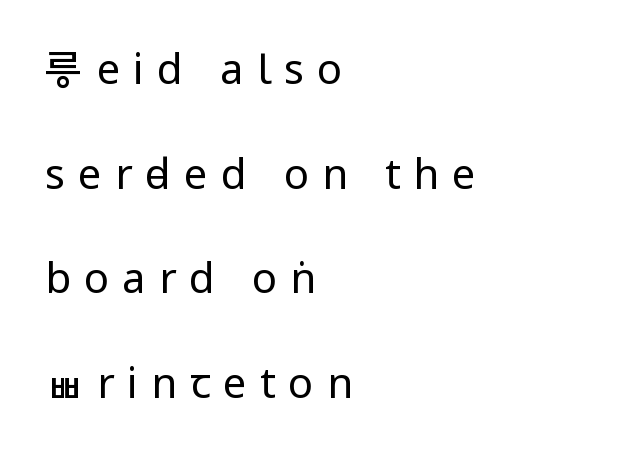
The image shows 42 px regular-weight, condensed sans-serif type, upright; set left-aligned, loose line spacing (2.49x), unusually wide letter spacing (+0.31 em), not underlined; low stroke contrast and a large x-height.
